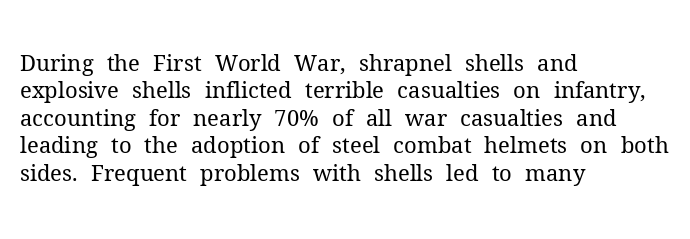
Counters stay open thanks to moderate or lighter strokes. All the whitespace from short lines collects on the right. Normally led — the rows are evenly, conventionally spaced. The glyphs are unaccompanied by any horizontal stroke below them.
